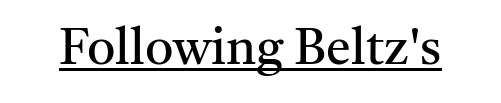
Looks like regular typesetting: each glyph gets only the width it needs. The specimen includes a rule beneath the text block's lines. Is the letter spacing exaggerated? No — it looks like the ordinary default. The letters stand straight up with perfectly vertical stems. Classification — serif. Weight: in the light-to-regular range.
